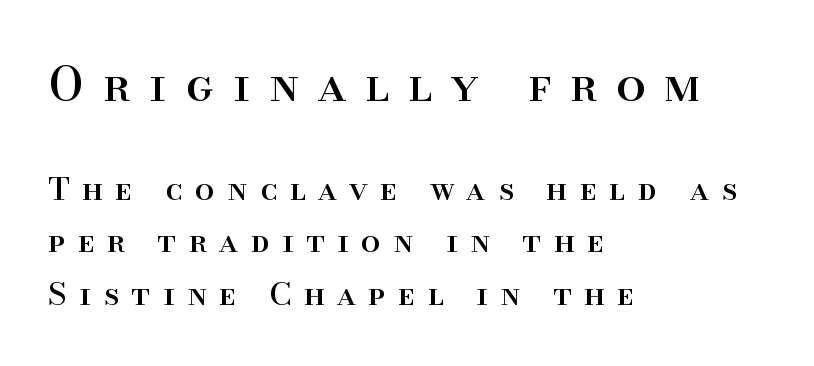
{"serif": "yes", "italic": "no", "width": "normal", "stroke_contrast": "high", "x_height": "small", "monospaced": "no", "underline": "no", "align": "left", "line_spacing": "normal", "line_spacing_ratio": 1.69, "letter_spacing": "wide", "letter_spacing_em": 0.4, "larger_block": "first", "size_ratio": 1.52, "glyph_px": 47}
